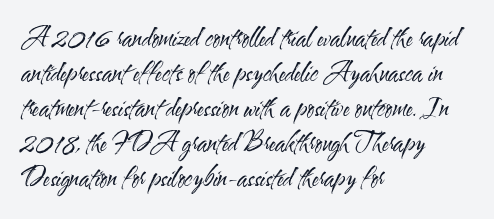
Nobody drew a line under any word here. The passage is arranged the way most books set body copy — flush left. Is the stroke heavy? The answer is a plain regular-or-lighter. Nobody touched the tracking dial on this one. The space between consecutive lines is moderate.
